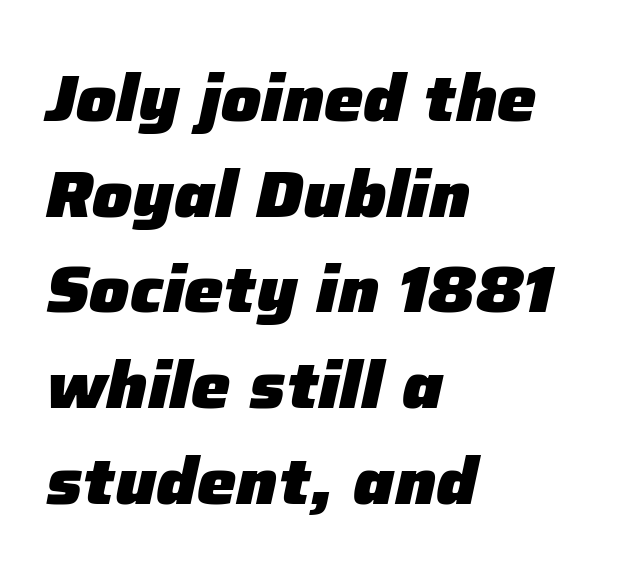
{"italic": "yes", "lean": "right", "slant_degrees": 12, "bold": "yes", "weight": "heavy", "width": "normal", "stroke_contrast": "low", "x_height": "medium", "monospaced": "no", "underline": "no", "align": "left", "line_spacing": "normal", "line_spacing_ratio": 1.45, "letter_spacing": "normal", "letter_spacing_em": 0.0, "glyph_px": 66}
